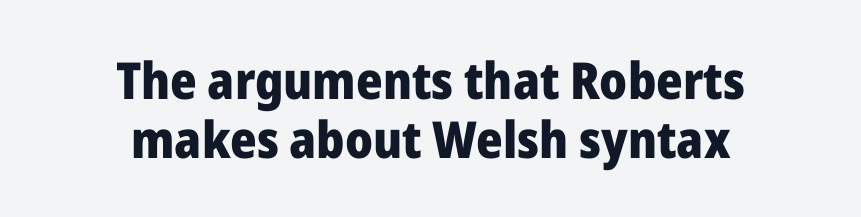
The image shows 51 px heavy sans-serif type, upright; set centered, tight line spacing (1.15x), normal letter spacing, not underlined; low stroke contrast and a medium x-height.
